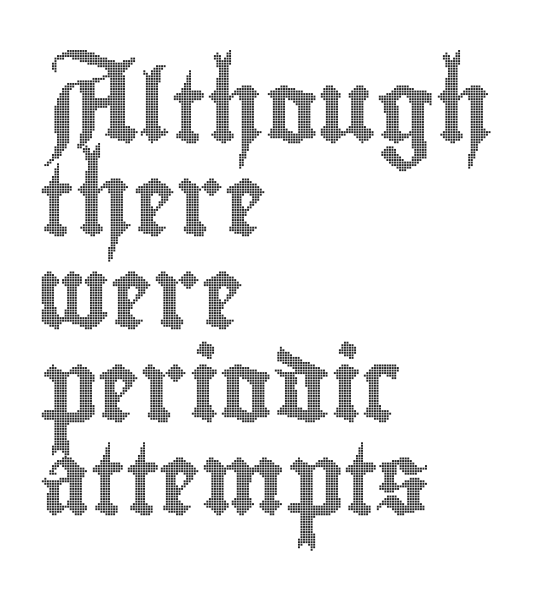
{"italic": "no", "width": "condensed", "x_height": "small", "monospaced": "no", "underline": "no", "align": "left", "line_spacing": "normal", "line_spacing_ratio": 1.31, "letter_spacing": "normal", "letter_spacing_em": 0.0, "glyph_px": 71}
